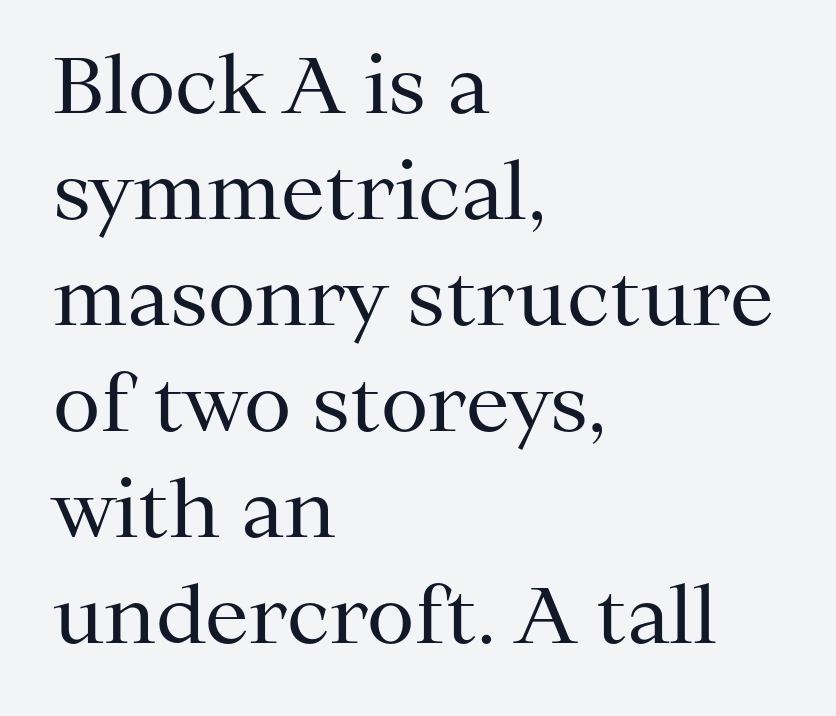
Font category for this specimen: serif. The rendering uses a moderate line-height, typical for paragraphs. This rendering leaves character spacing at its baseline value. Rendered with straight, roman letterforms.
